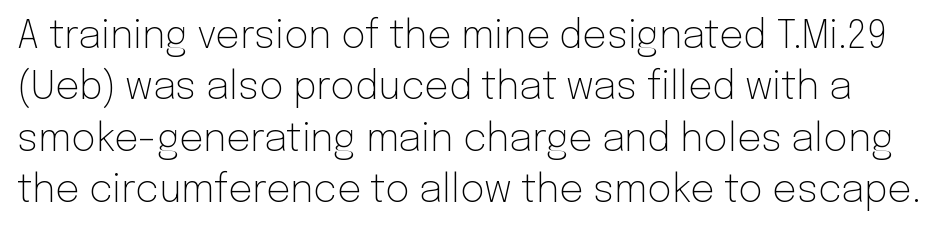
Q: Is the text bold? A: No.
Q: Is the text italic (slanted)? A: No, it is upright.
Q: Is the typeface a serif or a sans-serif typeface? A: Sans-serif.
Q: Is the text underlined? A: No.
Q: Is the spacing between letters normal or unusually wide? A: Normal.
Q: Is the spacing between lines tight, normal or loose? A: Normal.
Q: Width (condensed, normal, or wide)? A: Normal.
Q: Stroke contrast? A: Low.
Q: x-height? A: Medium.
Q: Monospaced? A: No.
